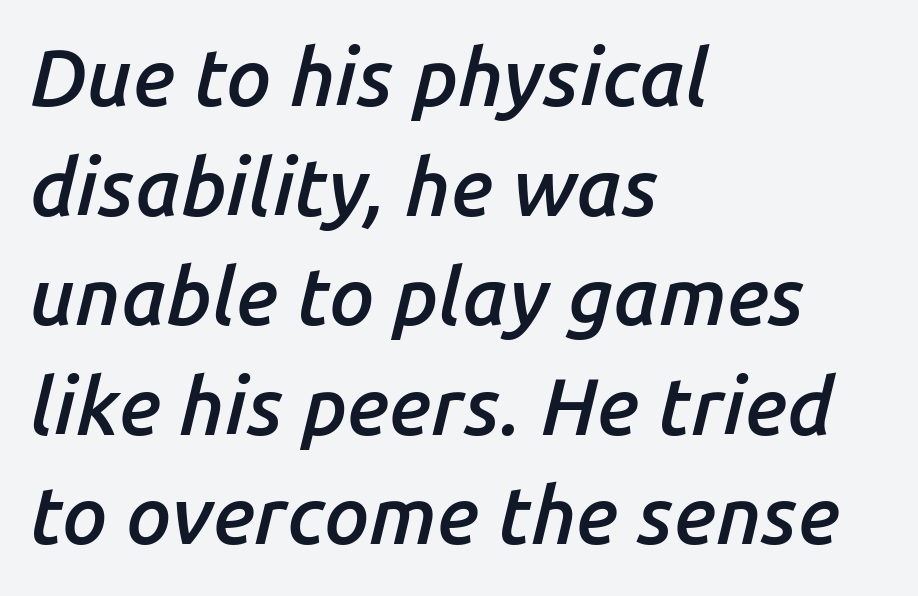
The image shows 80 px semibold type, italic (leaning right); set left-aligned, normal line spacing (1.37x), normal letter spacing, not underlined; low stroke contrast and a medium x-height.
